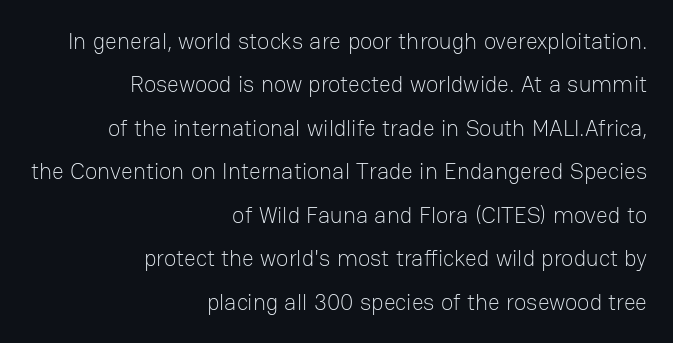
Notice how the passage keeps a crisp vertical edge on the right only. Characters remain perfectly vertical along every line. Observe the ordinary spacing: letters are neighbours, not strangers. The area under the type is left untouched.
